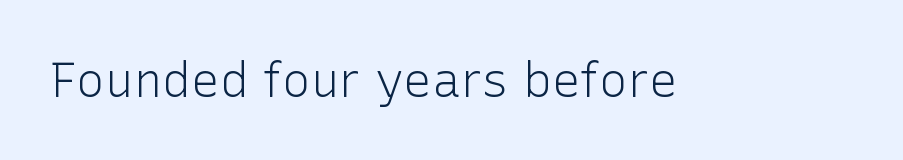
The image shows 48 px light sans-serif type, upright; set normal letter spacing, not underlined; low stroke contrast and a medium x-height.
